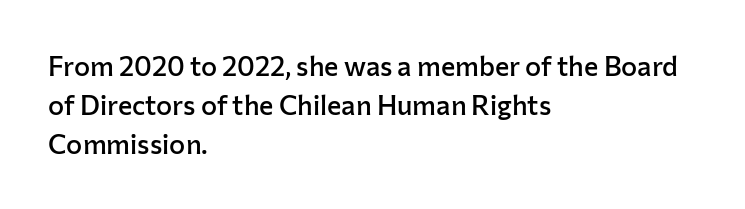
The image shows 27 px text type, upright; set left-aligned, normal line spacing (1.45x), normal letter spacing, not underlined.
